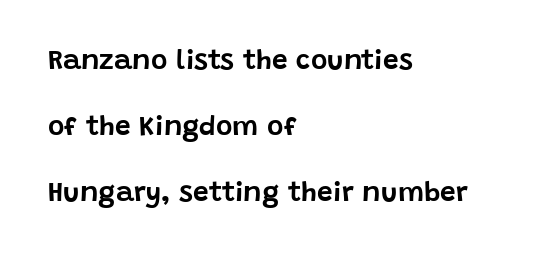
Line starts are locked; line ends wander. The gap between lines stays unmarked. This block would shrink considerably if given ordinary leading; it's expanded now. Posture: straight, roman, zero tilt. Unlike a traditional serif, this face leaves its strokes unadorned.
